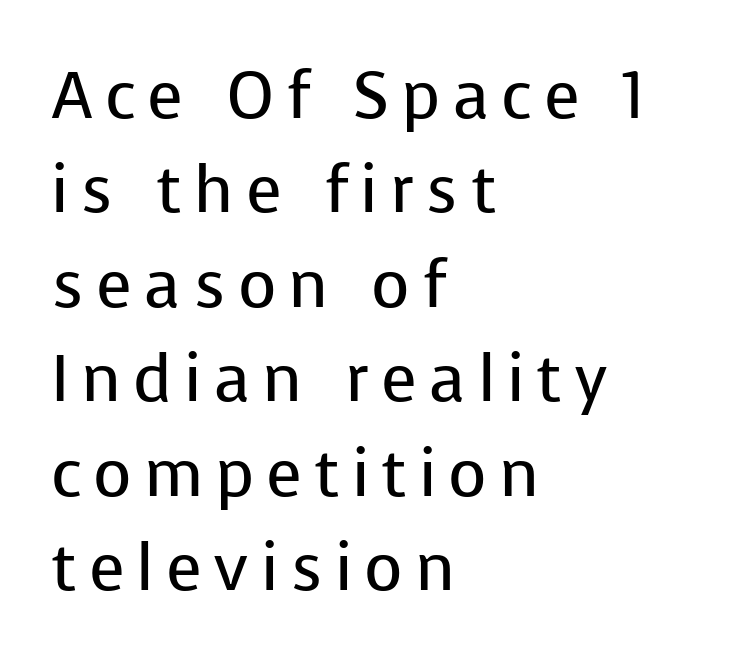
Posture: vertical. Nobody drew a line under any word here. Note the varied advance widths — an 'i' is clearly narrower than an 'm'. Which margin do the lines hug? The left one — the right edge is uneven.
